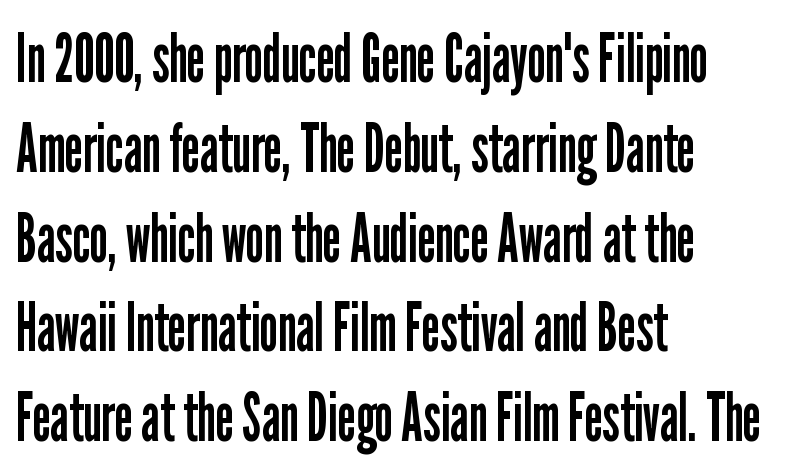
Note: no serifs on the glyphs. If you drew a ruler down the left edge, every line would touch it. Weight: regular or lighter. You can tell it's not italic because the verticals are truly vertical. The face used here is proportionally spaced, like ordinary book or web type.
